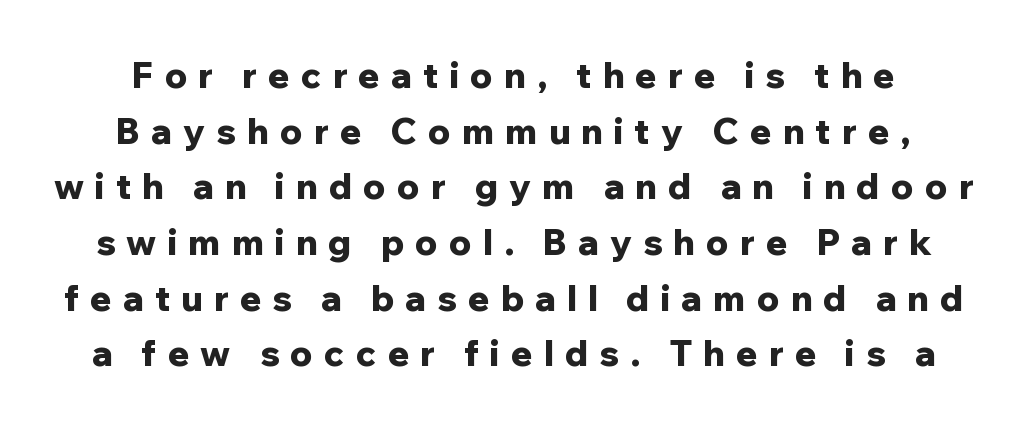
Honestly, the letter spacing is so wide it's the main thing you notice. Honestly, there is no underline to notice here at all. Reading down the column, the eye jumps a familiar distance to each next line. Ascenders rise straight up at ninety degrees. A typesetter would call this proportional, since set widths differ per character.
